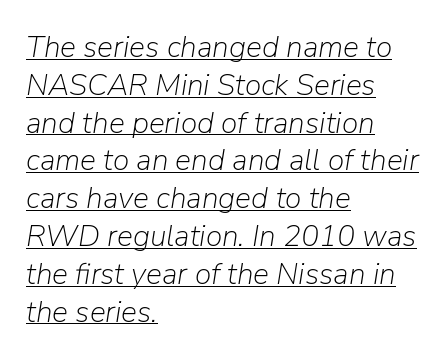
{"italic": "yes", "lean": "right", "slant_degrees": 9, "bold": "no", "weight": "light", "width": "normal", "stroke_contrast": "low", "x_height": "medium", "monospaced": "no", "underline": "yes", "align": "left", "line_spacing": "normal", "line_spacing_ratio": 1.26, "letter_spacing": "normal", "letter_spacing_em": 0.0, "glyph_px": 30}
